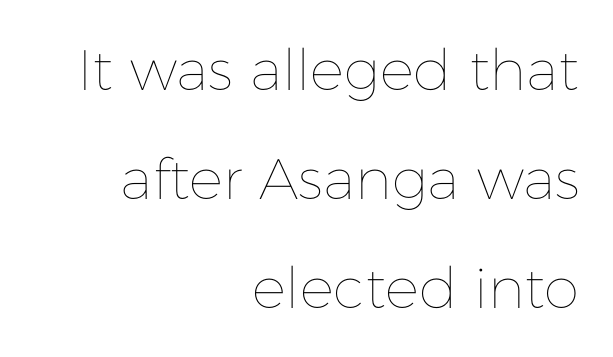
Q: Is the text bold? A: No.
Q: Is the text italic (slanted)? A: No, it is upright.
Q: Is the text underlined? A: No.
Q: How is the paragraph aligned? A: Right-aligned.
Q: Is the spacing between letters normal or unusually wide? A: Normal.
Q: Is the spacing between lines tight, normal or loose? A: Loose.
Q: Width (condensed, normal, or wide)? A: Normal.
Q: Stroke contrast? A: Low.
Q: x-height? A: Medium.
Q: Monospaced? A: No.
